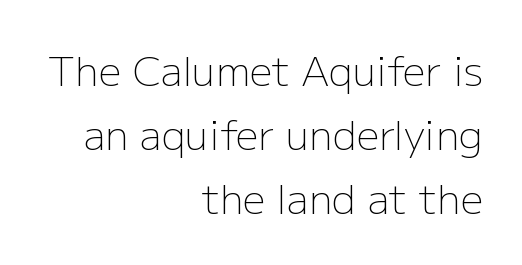
Note the varied advance widths — an 'i' is clearly narrower than an 'm'. The font's upright variant was chosen for this text. The text block is weighted toward the right margin, trailing off unevenly leftward. Caption: standard tracking, unaltered.
